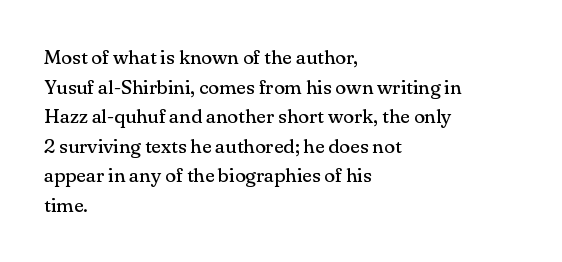
Q: Is the text bold? A: No.
Q: Is the text italic (slanted)? A: No, it is upright.
Q: Is the text underlined? A: No.
Q: How is the paragraph aligned? A: Left-aligned.
Q: Is the spacing between letters normal or unusually wide? A: Normal.
Q: Is the spacing between lines tight, normal or loose? A: Normal.
